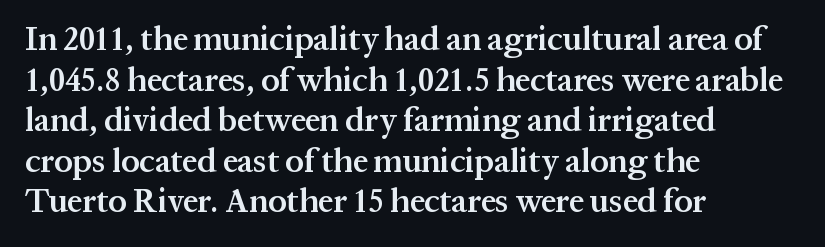
The image shows 33 px semibold serif type, upright; set left-aligned, line spacing 1.23x, normal letter spacing, not underlined; medium stroke contrast and a medium x-height.
